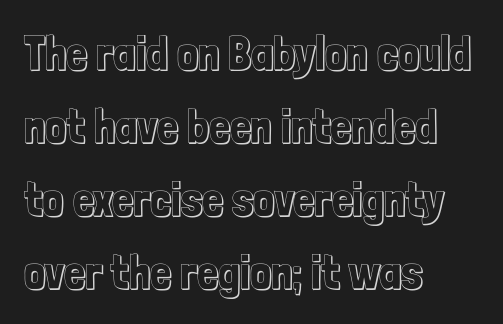
The image shows 47 px condensed type, upright; set left-aligned, normal line spacing (1.55x), normal letter spacing, not underlined; a medium x-height.
